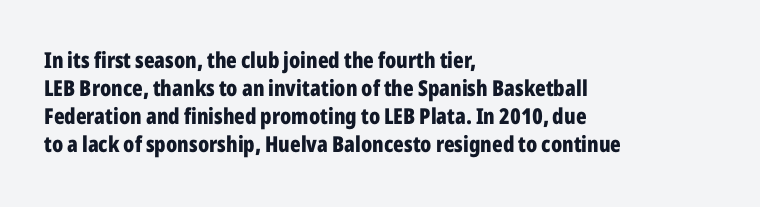
{"italic": "no", "bold": "yes", "underline": "no", "align": "left", "line_spacing": "normal", "line_spacing_ratio": 1.28, "letter_spacing": "normal", "letter_spacing_em": 0.0, "glyph_px": 22}
